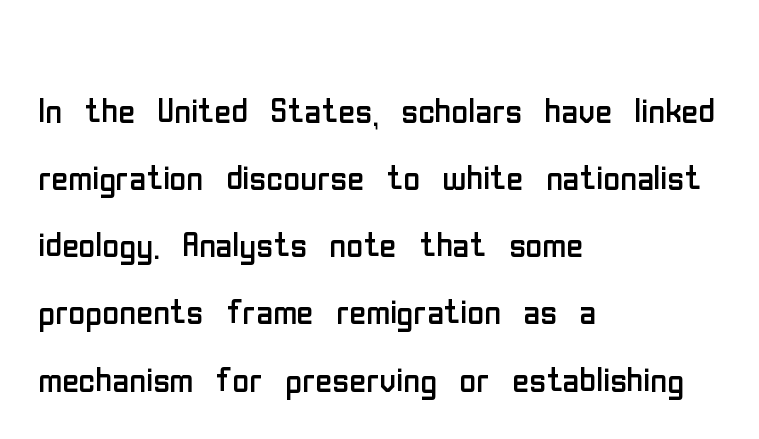
The image shows 46 px regular-weight, condensed sans-serif type, upright; set left-aligned, normal line spacing (1.46x), normal letter spacing, not underlined; low stroke contrast and a medium x-height.
